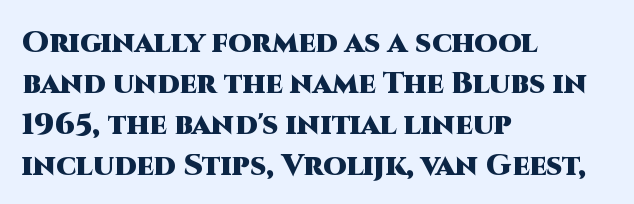
The image shows 30 px heavy sans-serif type, upright; set left-aligned, normal line spacing (1.37x), normal letter spacing, not underlined; high stroke contrast and a large x-height.
